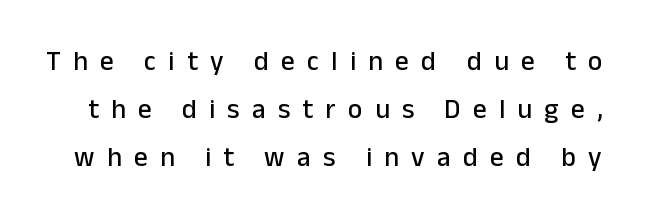
The font's upright variant was chosen for this text. Caption: expanded tracking, letters set apart. A bare baseline throughout the passage.
